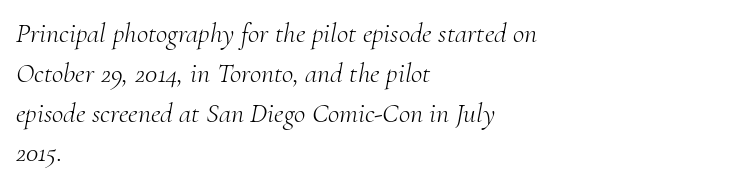
The image shows 28 px light serif type, italic (leaning right); set left-aligned, normal line spacing (1.42x), normal letter spacing, not underlined; medium stroke contrast and a small x-height.
